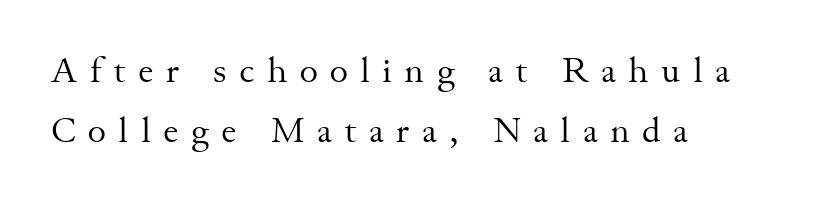
Q: Is the text bold? A: No.
Q: Is the text italic (slanted)? A: No, it is upright.
Q: Is the typeface a serif or a sans-serif typeface? A: Serif.
Q: Is the text underlined? A: No.
Q: How is the paragraph aligned? A: Left-aligned.
Q: Is the spacing between letters normal or unusually wide? A: Unusually wide.
Q: Width (condensed, normal, or wide)? A: Normal.
Q: Stroke contrast? A: Medium.
Q: x-height? A: Small.
Q: Monospaced? A: No.
